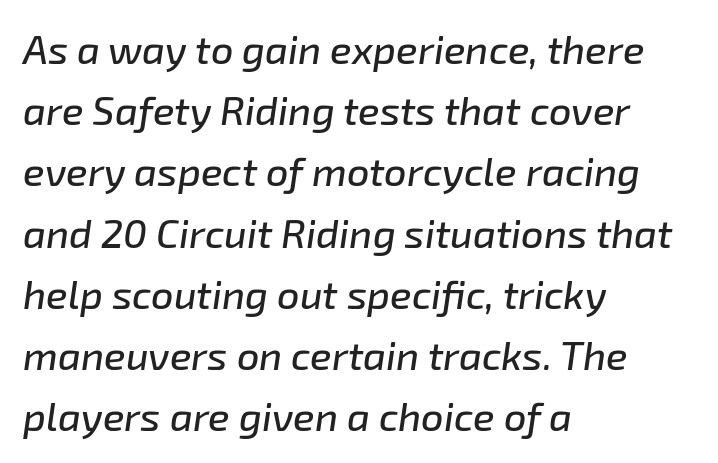
Q: Is the text italic (slanted)? A: Yes, it leans right by about 8 degrees.
Q: Is the text underlined? A: No.
Q: How is the paragraph aligned? A: Left-aligned.
Q: Is the spacing between letters normal or unusually wide? A: Normal.
Q: Is the spacing between lines tight, normal or loose? A: Normal.
Q: Width (condensed, normal, or wide)? A: Normal.
Q: Stroke contrast? A: Low.
Q: x-height? A: Medium.
Q: Monospaced? A: No.
